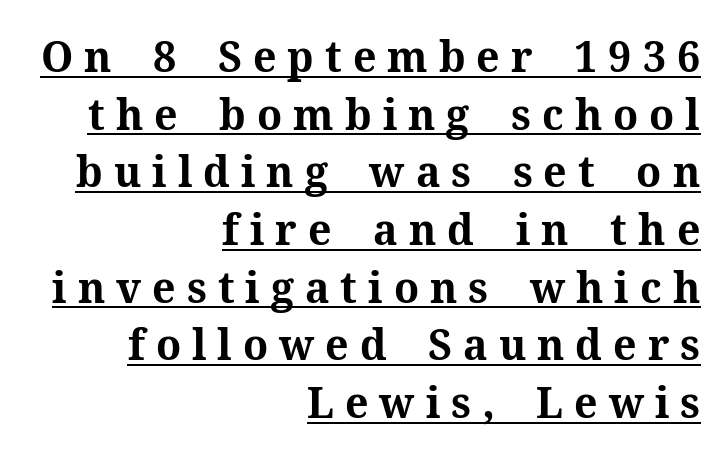
What weight is shown? A full bold with thick strokes. A roman cut, with each character standing at attention. What's the leading like? Ordinary, nothing unusual. If you drew a ruler down the right edge, every line would touch it. Each word looks stretched out because of the extra space between its letters.
